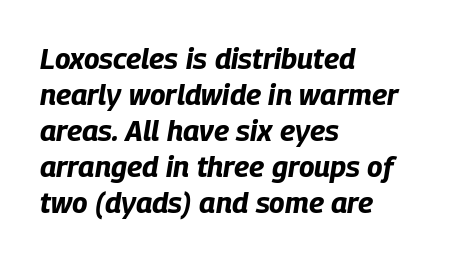
Q: Is the text bold? A: Yes.
Q: Is the text italic (slanted)? A: Yes, it leans right by about 9 degrees.
Q: Is the text underlined? A: No.
Q: How is the paragraph aligned? A: Left-aligned.
Q: Is the spacing between letters normal or unusually wide? A: Normal.
Q: Width (condensed, normal, or wide)? A: Condensed.
Q: Stroke contrast? A: Low.
Q: x-height? A: Large.
Q: Monospaced? A: No.
